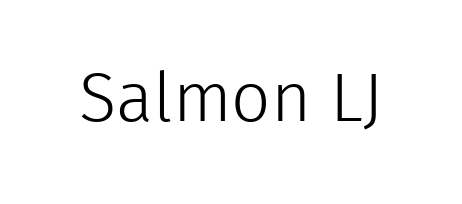
Q: Is the text bold? A: No.
Q: Is the text italic (slanted)? A: No, it is upright.
Q: Is the typeface a serif or a sans-serif typeface? A: Sans-serif.
Q: Is the text underlined? A: No.
Q: Is the spacing between letters normal or unusually wide? A: Normal.
Q: Width (condensed, normal, or wide)? A: Normal.
Q: x-height? A: Medium.
Q: Monospaced? A: No.
